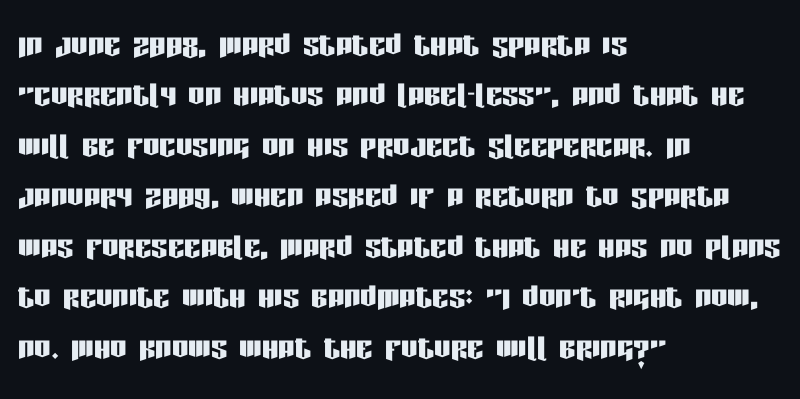
Visually the block forms a straight wall on the left and a jagged coastline on the right. Each row of text sits above clean, open space. You could not count columns in this text — the font is proportionally spaced. Nothing sits at the stroke ends, so this counts as sans-serif. The font's upright variant was chosen for this text.
